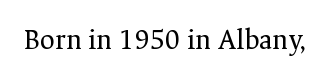
Q: Is the text bold? A: No.
Q: Is the text italic (slanted)? A: No, it is upright.
Q: Is the typeface a serif or a sans-serif typeface? A: Serif.
Q: Is the text underlined? A: No.
Q: Is the spacing between letters normal or unusually wide? A: Normal.
Q: Width (condensed, normal, or wide)? A: Normal.
Q: Stroke contrast? A: Medium.
Q: x-height? A: Medium.
Q: Monospaced? A: No.
